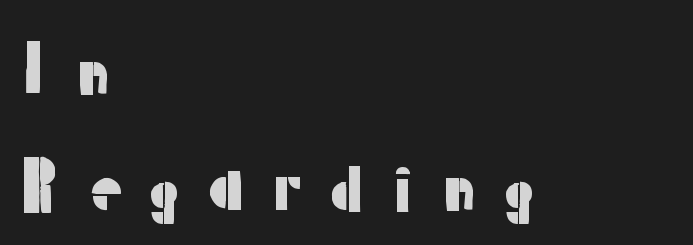
{"serif": "no", "italic": "no", "width": "normal", "stroke_contrast": "low", "x_height": "medium", "monospaced": "no", "underline": "no", "align": "left", "line_spacing_ratio": 1.82, "letter_spacing": "wide", "letter_spacing_em": 0.38, "glyph_px": 64}
